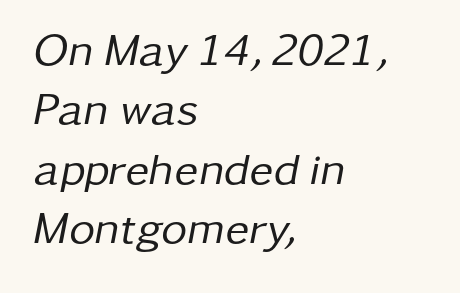
These lines keep a tight, regular rhythm from letter to letter. Spacing verdict: proportional, widths tailored to each character. The zone under the glyphs is completely vacant. The rendering anchors every line to the left-hand side. If you measured baseline to baseline, you'd find a middling distance.
